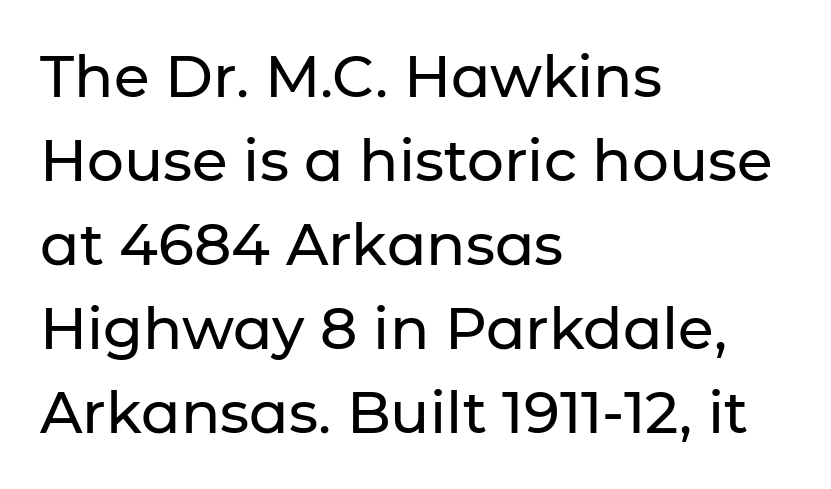
Q: Is the text italic (slanted)? A: No, it is upright.
Q: Is the typeface a serif or a sans-serif typeface? A: Sans-serif.
Q: Is the text underlined? A: No.
Q: How is the paragraph aligned? A: Left-aligned.
Q: Is the spacing between letters normal or unusually wide? A: Normal.
Q: Is the spacing between lines tight, normal or loose? A: Normal.
Q: Width (condensed, normal, or wide)? A: Normal.
Q: Stroke contrast? A: Low.
Q: x-height? A: Medium.
Q: Monospaced? A: No.
